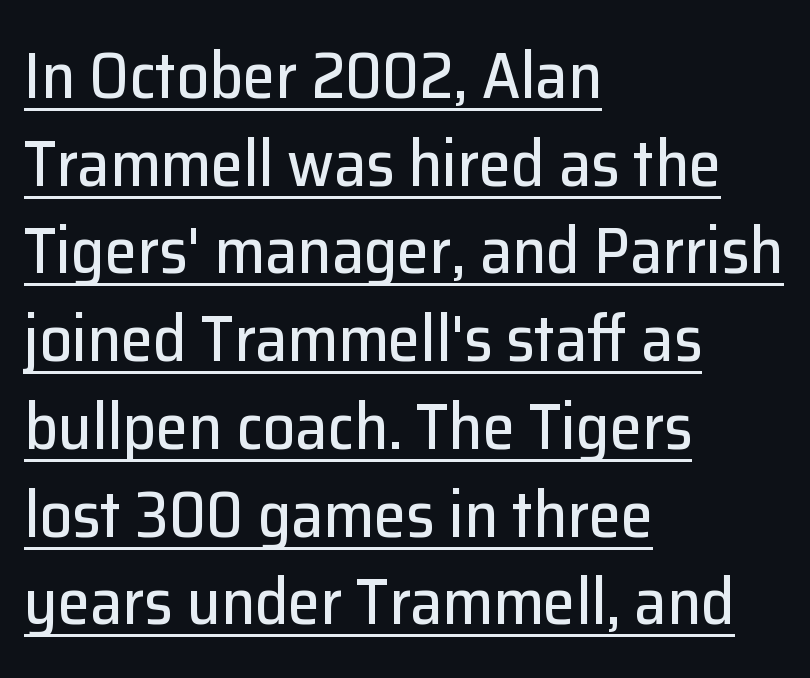
Students, note that the glyphs here touch the page at normal intervals. Compared with undecorated copy, this sample adds a rule below the words. A sans-serif font was chosen for this passage. Characters remain perfectly vertical along every line. In terms of leading, this rendering sits right in the middle.
